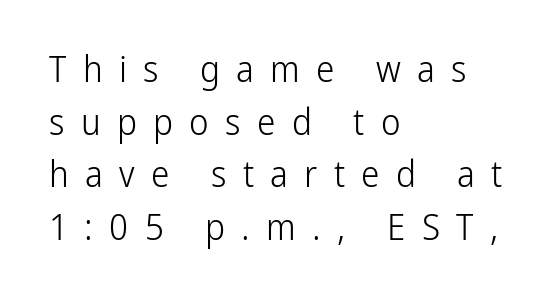
The image shows 37 px light, condensed sans-serif type, upright; set left-aligned, normal line spacing (1.42x), unusually wide letter spacing (+0.44 em), not underlined; low stroke contrast and a medium x-height.
